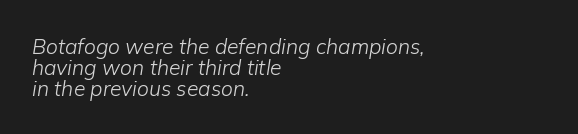
{"italic": "yes", "lean": "right", "slant_degrees": 9, "bold": "no", "underline": "no", "align": "left", "line_spacing": "tight", "line_spacing_ratio": 1.0, "letter_spacing": "normal", "letter_spacing_em": 0.0, "glyph_px": 21}
